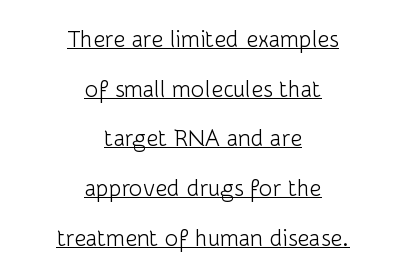
The image shows 23 px text type, upright; set centered, loose line spacing (2.16x), normal letter spacing, underlined.
